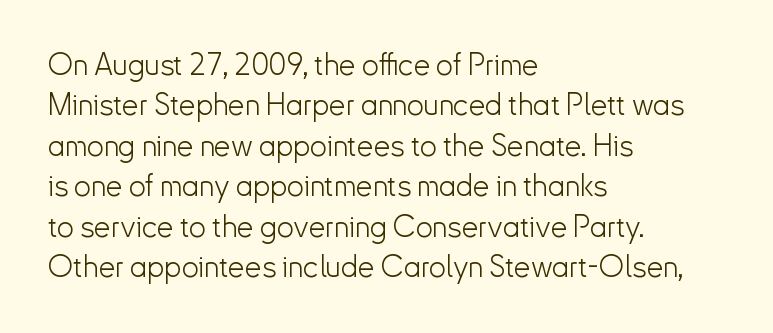
Which margin do the lines hug? The left one — the right edge is uneven. Looks like regular typesetting: each glyph gets only the width it needs. To sum up the face: it is a sans, with no serifs. Characters remain perfectly vertical along every line. Each stroke keeps to a modest, everyday thickness or less.
